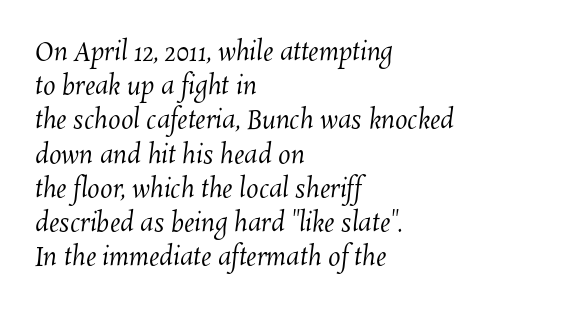
{"bold": "no", "underline": "no", "align": "left", "line_spacing": "normal", "line_spacing_ratio": 1.37, "letter_spacing": "normal", "letter_spacing_em": 0.0, "glyph_px": 25}
